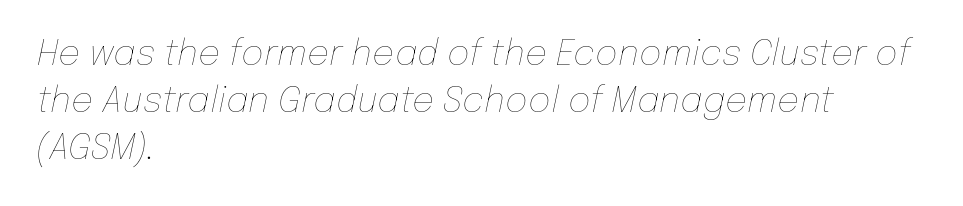
Q: Is the text bold? A: No.
Q: Is the text italic (slanted)? A: Yes, it leans right by about 12 degrees.
Q: Is the text underlined? A: No.
Q: How is the paragraph aligned? A: Left-aligned.
Q: Is the spacing between letters normal or unusually wide? A: Normal.
Q: Is the spacing between lines tight, normal or loose? A: Normal.
Q: Width (condensed, normal, or wide)? A: Normal.
Q: Stroke contrast? A: Low.
Q: x-height? A: Medium.
Q: Monospaced? A: No.
